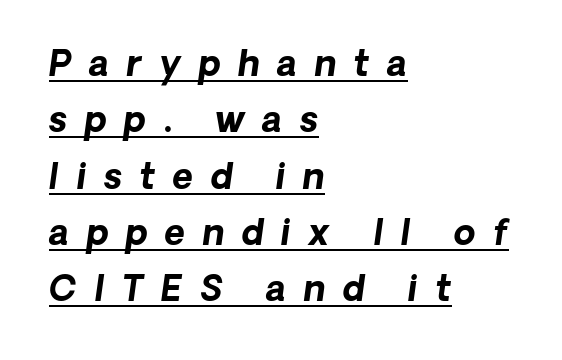
Honestly, the letter spacing is so wide it's the main thing you notice. Reading down the block, your eye returns to a fixed left position each line. The glyphs have the mass of a bold cut. The vertical gap from one line to the next is medium. Character widths vary here, with narrow letters taking less room than wide ones.
